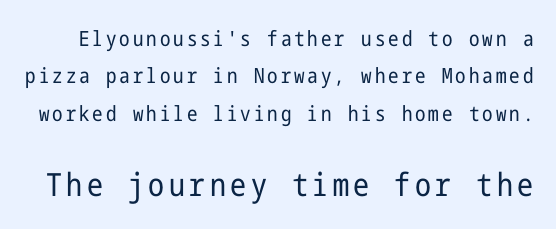
{"serif": "no", "italic": "no", "bold": "no", "weight": "regular", "width": "condensed", "stroke_contrast": "low", "x_height": "medium", "underline": "no", "line_spacing_ratio": 1.78, "larger_block": "second", "size_ratio": 1.52, "glyph_px": 32}
